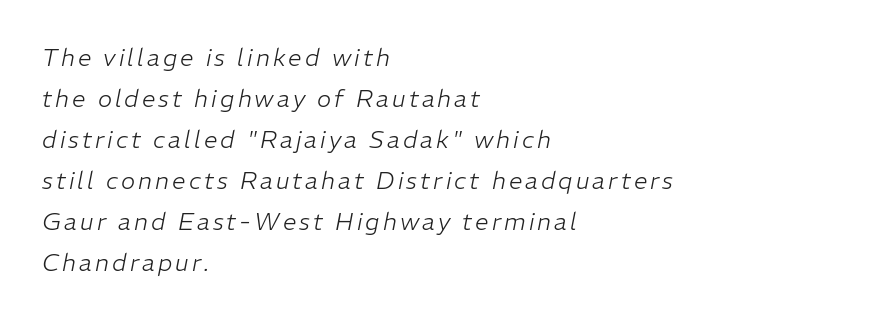
Q: Is the text bold? A: No.
Q: Is the text italic (slanted)? A: Yes, it leans right by about 11 degrees.
Q: Is the text underlined? A: No.
Q: How is the paragraph aligned? A: Left-aligned.
